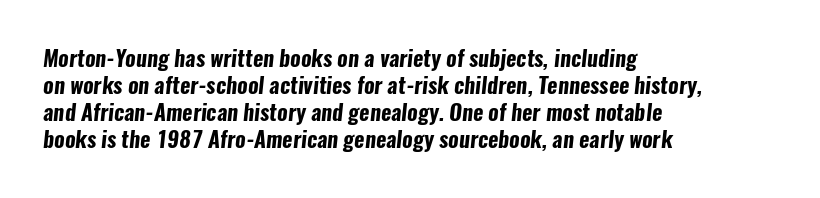
The image shows 22 px bold type; set left-aligned, line spacing 1.23x, normal letter spacing, not underlined.
